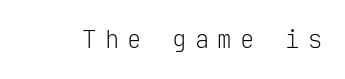
{"italic": "no", "bold": "no", "underline": "no", "letter_spacing": "wide", "letter_spacing_em": 0.34, "glyph_px": 24}
